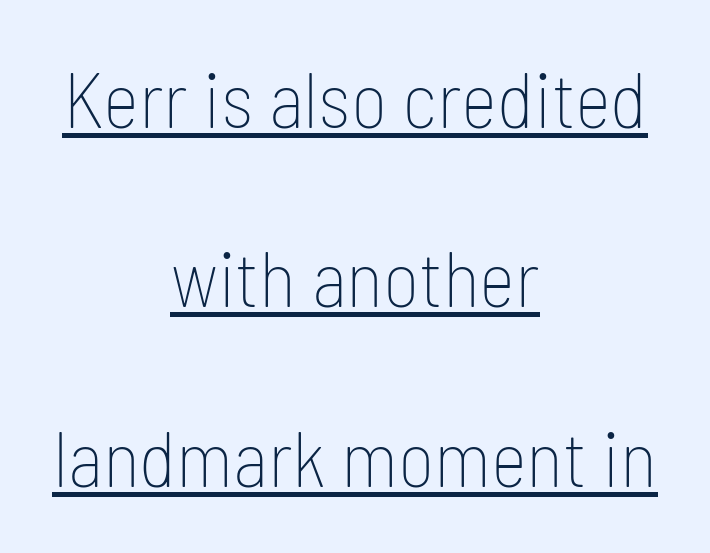
The image shows 78 px thin, condensed sans-serif type, upright; set centered, loose line spacing (2.3x), normal letter spacing, underlined; low stroke contrast and a medium x-height.
